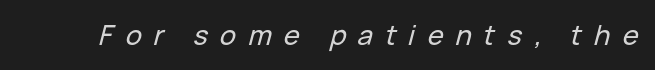
The image shows 27 px text type, italic (leaning right); set unusually wide letter spacing (+0.45 em), not underlined.
